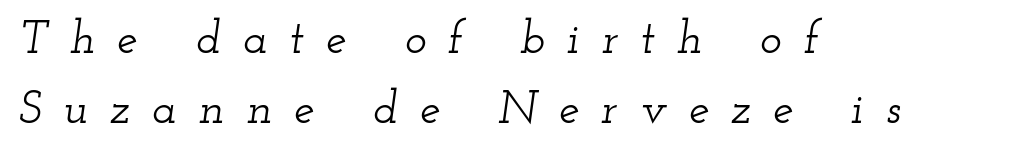
Q: Is the text italic (slanted)? A: Yes, it leans right by about 12 degrees.
Q: Is the typeface a serif or a sans-serif typeface? A: Serif.
Q: Is the text underlined? A: No.
Q: How is the paragraph aligned? A: Left-aligned.
Q: Is the spacing between letters normal or unusually wide? A: Unusually wide.
Q: Is the spacing between lines tight, normal or loose? A: Normal.
Q: Width (condensed, normal, or wide)? A: Wide.
Q: Stroke contrast? A: Low.
Q: x-height? A: Small.
Q: Monospaced? A: No.
